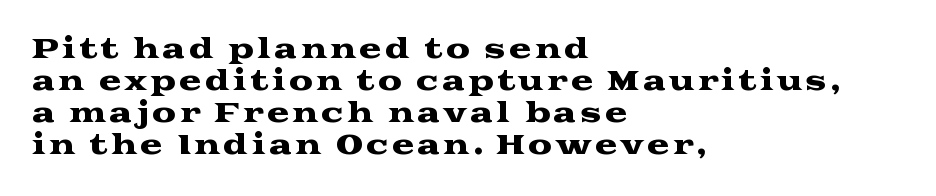
{"italic": "no", "underline": "no", "align": "left", "line_spacing_ratio": 1.19, "glyph_px": 27}
